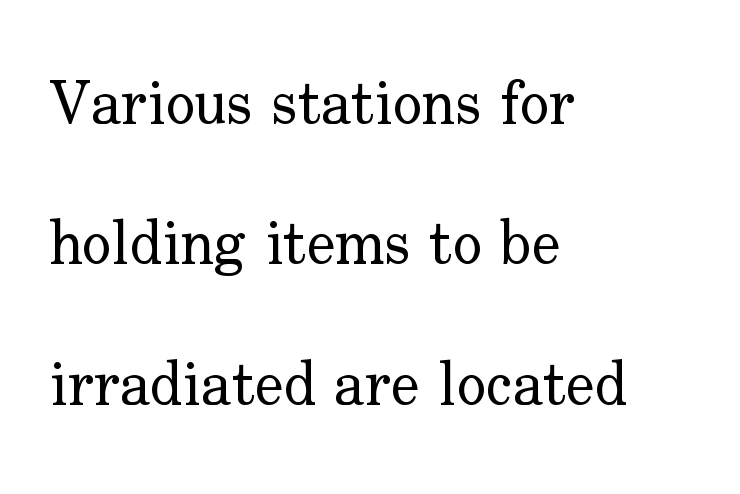
{"serif": "yes", "italic": "no", "bold": "no", "weight": "regular", "width": "normal", "stroke_contrast": "low", "x_height": "small", "monospaced": "no", "underline": "no", "align": "left", "line_spacing": "loose", "line_spacing_ratio": 2.3, "letter_spacing": "normal", "letter_spacing_em": 0.0, "glyph_px": 61}
